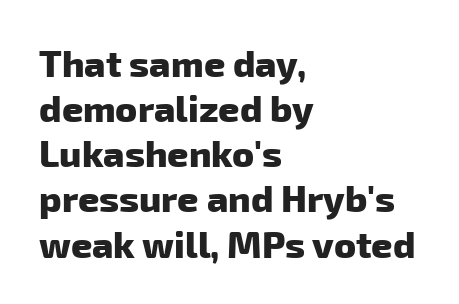
Does the weight exceed regular? Yes, all the way to bold. You could not count columns in this text — the font is proportionally spaced. The letters carry no serifs — their stems end cleanly without finishing strokes. Underline: absent.
